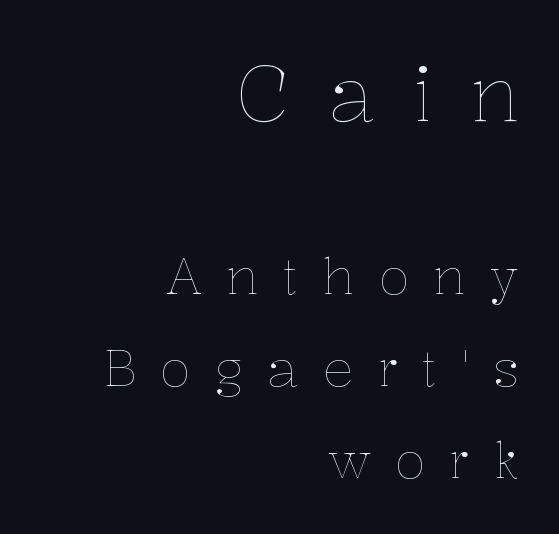
Do the characters align in a grid? No, the font is proportional. The type is letterspaced generously, with wide tracking. Is the lower block the larger one? No — the upper block carries the bigger type. Tall strokes in this sample are plumb rather than angled.
